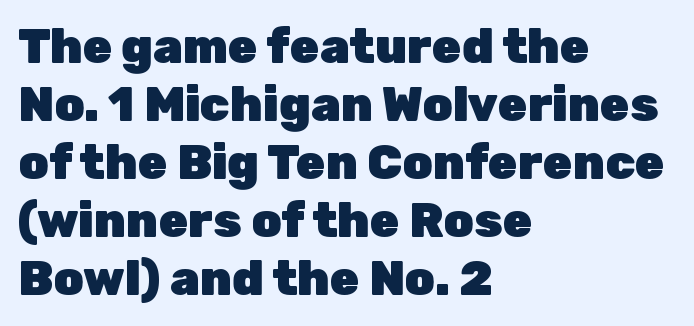
The rendering uses a bold face; every stroke is thick and dark. A classic flush-left, rag-right setting is used for this passage. Nope, not italic — everything's standing straight. Students, note that the glyphs here touch the page at normal intervals. These lines are rendered in a variable-pitch font. Descenders hang freely into open space.
